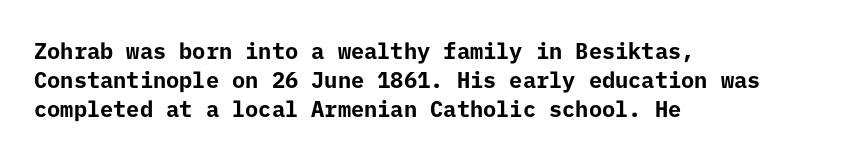
{"italic": "no", "bold": "yes", "underline": "no", "align": "left", "line_spacing": "normal", "line_spacing_ratio": 1.31, "letter_spacing": "normal", "letter_spacing_em": 0.0, "glyph_px": 22}
